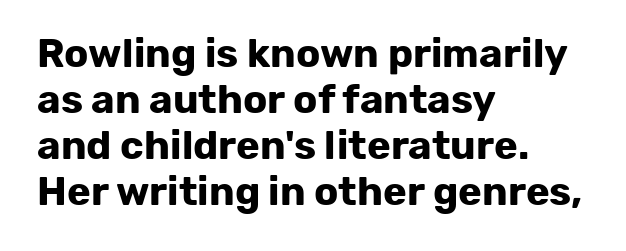
{"serif": "no", "italic": "no", "bold": "yes", "weight": "bold", "width": "normal", "stroke_contrast": "low", "x_height": "medium", "monospaced": "no", "underline": "no", "align": "left", "line_spacing": "tight", "line_spacing_ratio": 1.15, "letter_spacing": "normal", "letter_spacing_em": 0.0, "glyph_px": 40}
